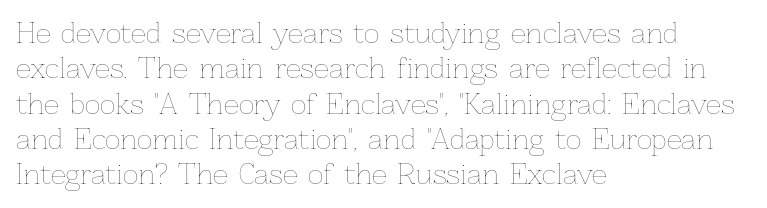
Q: Is the text bold? A: No.
Q: Is the text italic (slanted)? A: No, it is upright.
Q: Is the text underlined? A: No.
Q: How is the paragraph aligned? A: Left-aligned.
Q: Is the spacing between letters normal or unusually wide? A: Normal.
Q: Is the spacing between lines tight, normal or loose? A: Normal.
